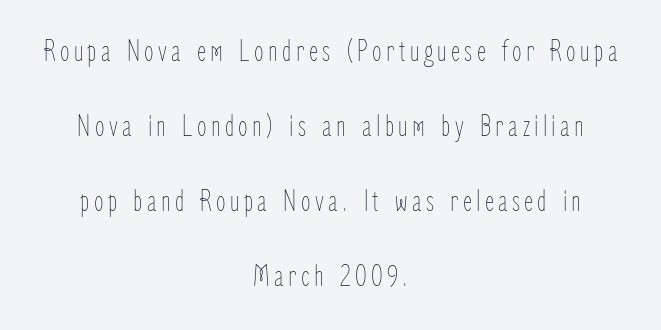
The image shows 31 px thin, condensed type, upright; set centered, loose line spacing (2.42x), not underlined; low stroke contrast and a medium x-height.
